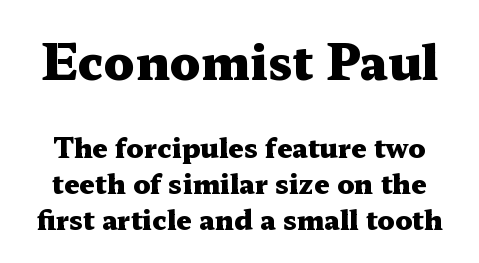
The image shows 48 px heavy, wide serif type, upright; set normal line spacing (1.33x), normal letter spacing, not underlined; the first (top) block is 1.78x larger; medium stroke contrast and a medium x-height.
